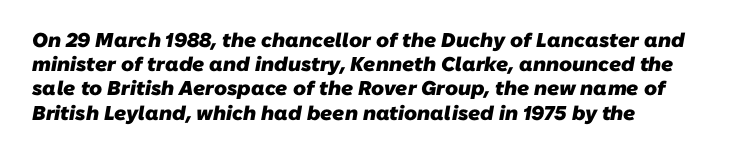
The image shows 20 px bold type; set left-aligned, line spacing 1.21x, normal letter spacing, not underlined.
